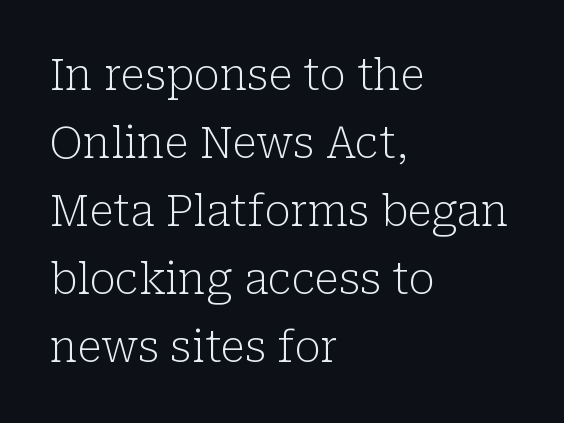
The image shows 43 px light serif type, upright; set left-aligned, normal line spacing (1.58x), normal letter spacing, not underlined; low stroke contrast and a medium x-height.
